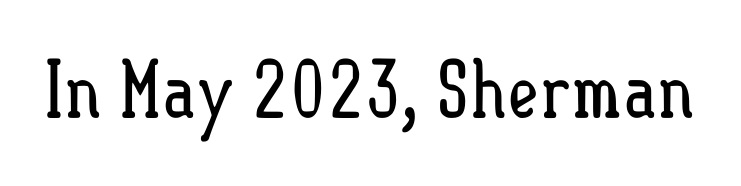
{"italic": "no", "bold": "no", "weight": "regular", "width": "condensed", "stroke_contrast": "low", "x_height": "small", "monospaced": "no", "underline": "no", "letter_spacing": "normal", "letter_spacing_em": 0.0, "glyph_px": 78}
